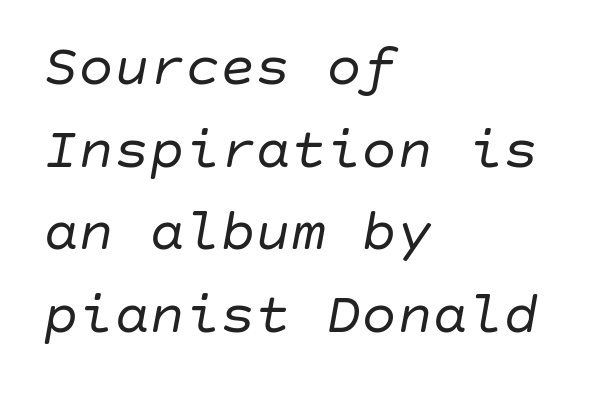
Q: Is the text bold? A: No.
Q: Is the text italic (slanted)? A: Yes, it leans right by about 10 degrees.
Q: Is the text underlined? A: No.
Q: How is the paragraph aligned? A: Left-aligned.
Q: Is the spacing between letters normal or unusually wide? A: Normal.
Q: Is the spacing between lines tight, normal or loose? A: Normal.
Q: Width (condensed, normal, or wide)? A: Normal.
Q: Stroke contrast? A: Low.
Q: x-height? A: Large.
